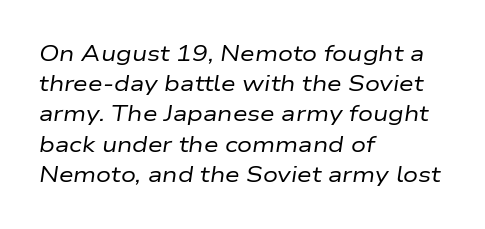
Q: Is the text bold? A: No.
Q: Is the text italic (slanted)? A: Yes, it leans right by about 9 degrees.
Q: Is the text underlined? A: No.
Q: How is the paragraph aligned? A: Left-aligned.
Q: Is the spacing between letters normal or unusually wide? A: Normal.
Q: Is the spacing between lines tight, normal or loose? A: Normal.
